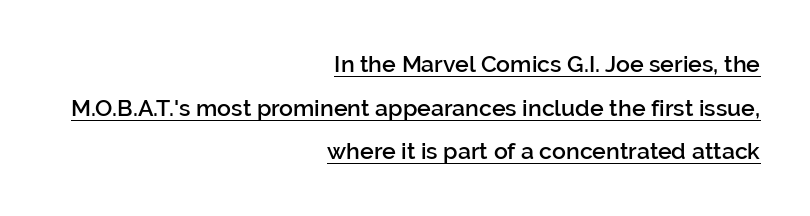
{"italic": "no", "bold": "semi", "underline": "yes", "align": "right", "line_spacing": "loose", "line_spacing_ratio": 1.9, "letter_spacing": "normal", "letter_spacing_em": 0.0, "glyph_px": 23}
